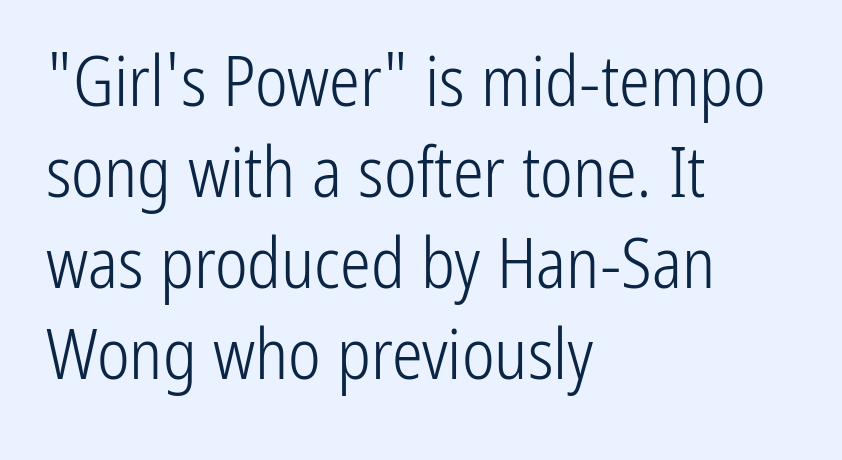
{"serif": "no", "italic": "no", "bold": "no", "weight": "light", "width": "condensed", "stroke_contrast": "low", "x_height": "medium", "monospaced": "no", "underline": "no", "align": "left", "line_spacing": "normal", "line_spacing_ratio": 1.32, "letter_spacing": "normal", "letter_spacing_em": 0.0, "glyph_px": 69}
